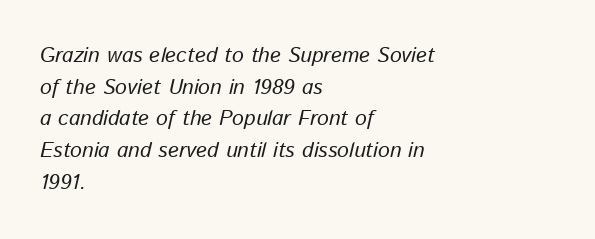
The image shows 21 px text type, italic (leaning right); set left-aligned, normal line spacing (1.51x), normal letter spacing, not underlined.
